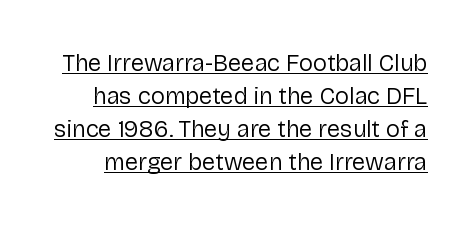
Stems here are at most as thick as an everyday book face. The rendering uses the underline text-decoration. The lettering stays uniformly vertical, giving the passage a roman look. Tracking here is standard; glyphs follow each other at the usual distance.
